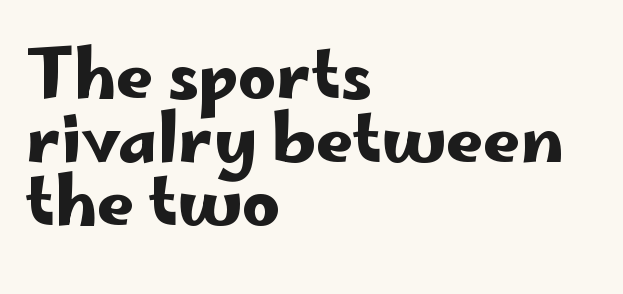
Q: Is the text italic (slanted)? A: No, it is upright.
Q: Is the typeface a serif or a sans-serif typeface? A: Sans-serif.
Q: Is the text underlined? A: No.
Q: How is the paragraph aligned? A: Left-aligned.
Q: Is the spacing between letters normal or unusually wide? A: Normal.
Q: Is the spacing between lines tight, normal or loose? A: Tight.
Q: Width (condensed, normal, or wide)? A: Wide.
Q: Stroke contrast? A: Low.
Q: x-height? A: Small.
Q: Monospaced? A: No.
